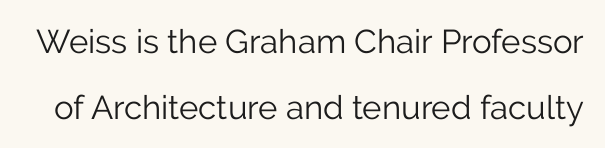
{"serif": "no", "italic": "no", "bold": "no", "weight": "light", "width": "normal", "stroke_contrast": "low", "x_height": "medium", "monospaced": "no", "underline": "no", "line_spacing": "loose", "line_spacing_ratio": 2.0, "letter_spacing": "normal", "letter_spacing_em": 0.0, "glyph_px": 33}
